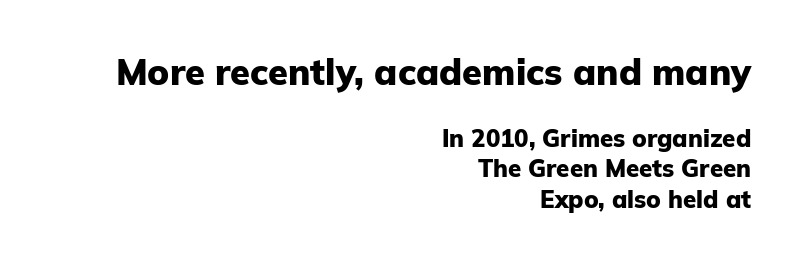
This sample uses plain, unmodified letter spacing. The rendering uses a moderate line-height, typical for paragraphs. The letters stand straight up with perfectly vertical stems. Each line ends at the same right margin while the left side varies.
